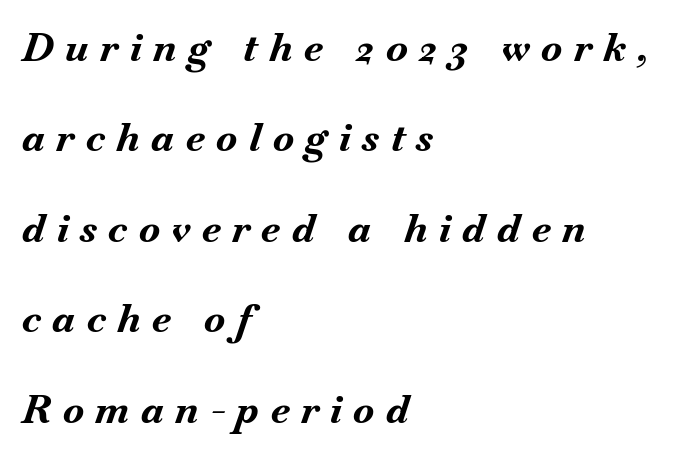
The image shows 39 px bold type, italic (leaning right); set left-aligned, loose line spacing (2.32x), unusually wide letter spacing (+0.3 em), not underlined; medium stroke contrast and a small x-height.
